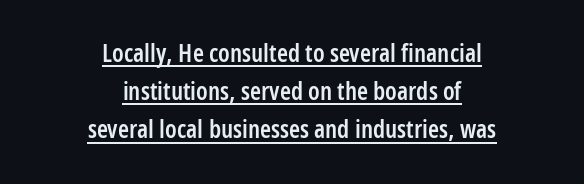
These lines carry some extra weight — a demibold, not a full bold. This rendering leaves character spacing at its baseline value. This is underlined copy, the kind a proofreader might mark for attention. The paragraph has two soft edges and a firm central axis. These lines sit exactly where default settings would place them.
